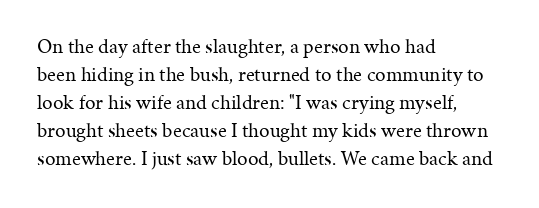
{"italic": "no", "bold": "no", "underline": "no", "align": "left", "line_spacing": "normal", "line_spacing_ratio": 1.33, "letter_spacing": "normal", "letter_spacing_em": 0.0, "glyph_px": 21}
